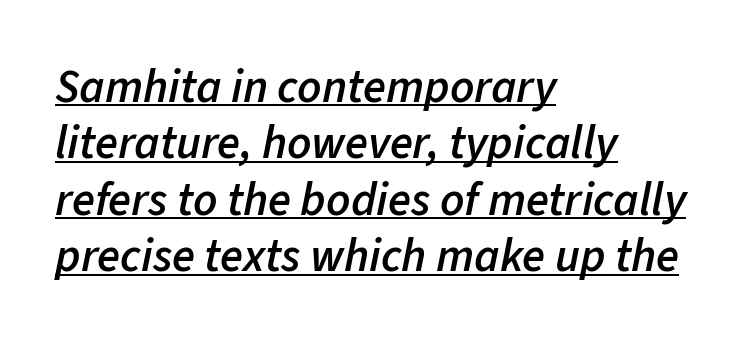
Q: Is the text bold? A: Semi-bold.
Q: Is the text italic (slanted)? A: Yes, it leans right by about 11 degrees.
Q: Is the text underlined? A: Yes.
Q: How is the paragraph aligned? A: Left-aligned.
Q: Is the spacing between letters normal or unusually wide? A: Normal.
Q: Width (condensed, normal, or wide)? A: Normal.
Q: Stroke contrast? A: Low.
Q: x-height? A: Medium.
Q: Monospaced? A: No.
